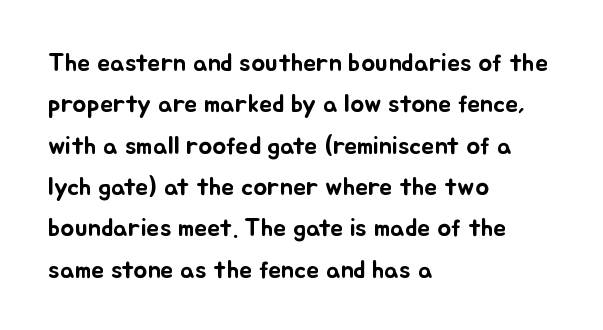
Honestly, there is no underline to notice here at all. Nothing unusual about the tracking: characters are spaced as the font intends. These lines stack with their left ends in a neat column. Posture: vertical. Normally led — the rows are evenly, conventionally spaced.
